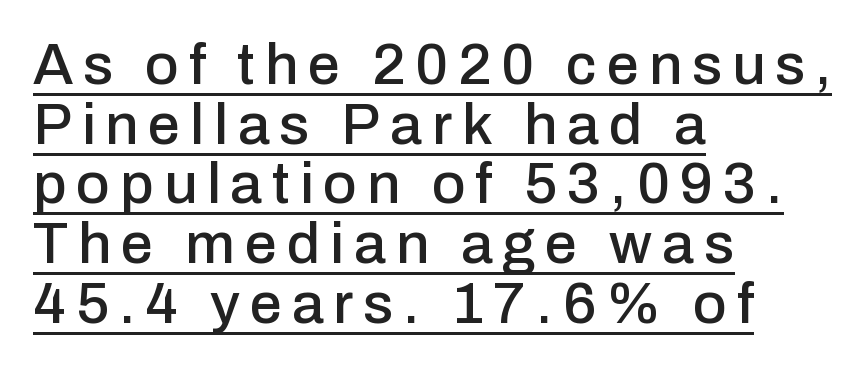
{"serif": "no", "italic": "no", "width": "normal", "stroke_contrast": "low", "x_height": "medium", "monospaced": "no", "underline": "yes", "align": "left", "line_spacing": "tight", "line_spacing_ratio": 1.03, "glyph_px": 58}
